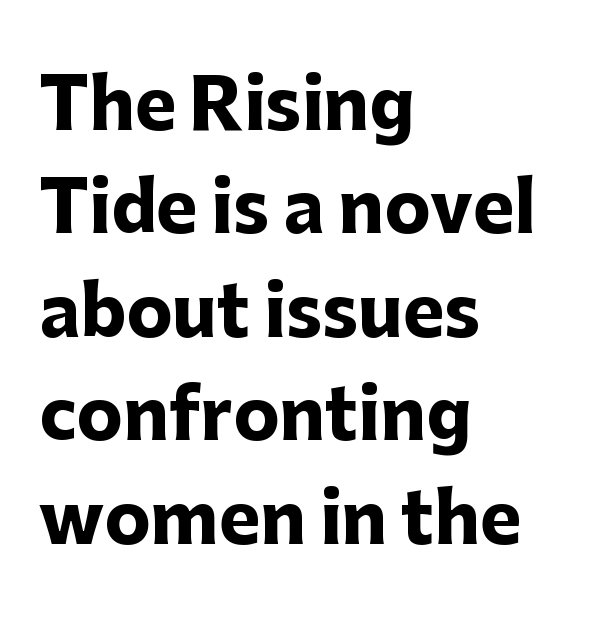
Teacher's note: observe the even left margin — that is flush-left alignment. The glyphs in this specimen are sans serif. How would I describe the line gaps? Plain and ordinary. Does extra space separate the letters? No, they use regular spacing. These words are printed bold, with thick strokes throughout.
